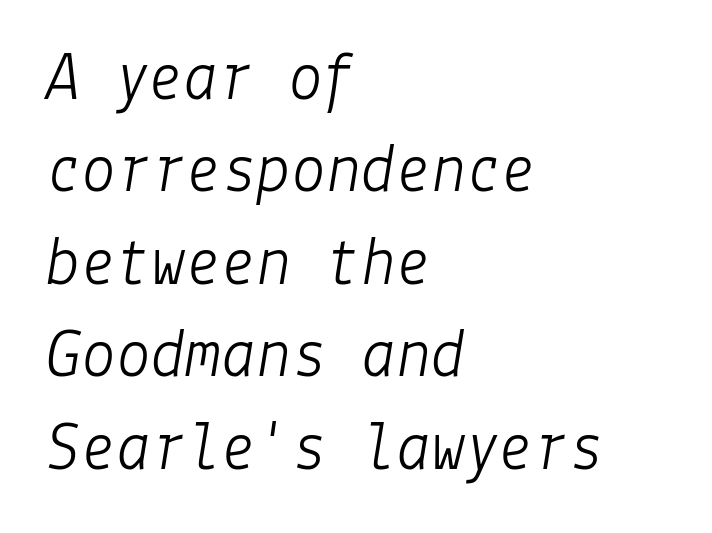
This rendering features lettering with no underline. Characters follow at the spacing the type designer built in. The weight would be labelled regular, book, light, or lighter still. One-word summary of the alignment: left. Reading down the column, the eye jumps a familiar distance to each next line. The whole block is typeset with a tilt.
